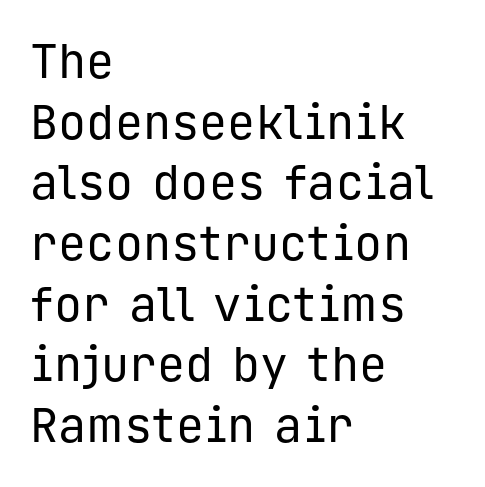
Baseline-to-baseline distance is the conventional proportion of letter height. Bold? No — there's no thickening of the strokes. Ordinary non-slanted type is in use. Each letter, wide or thin by design, is forced into the same width here.
